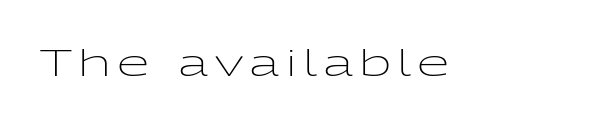
The image shows 37 px light, wide sans-serif type, upright; set not underlined; low stroke contrast and a medium x-height.
